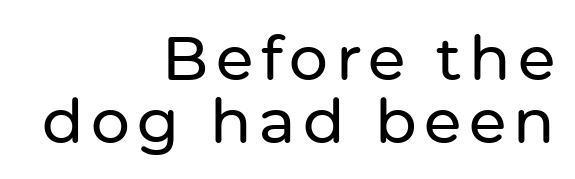
Unlike italic type, these characters show no tilt at all. Lines of text with bare space underneath. Is the block centered? No — it sits flush against the right margin. Spacing verdict: proportional, widths tailored to each character. What's the leading like? Squeezed, with rows nearly overlapping. Grotesque or geometric, the face here clearly has no serifs.
